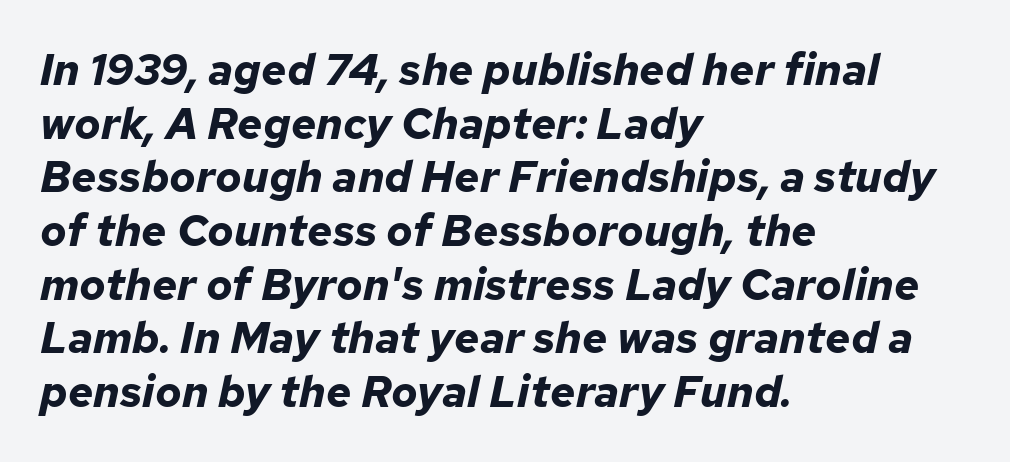
The rendering applies a slant to the glyphs. Every letter is thick-stroked: bold, no question. Inter-character spacing is left at the font's built-in metrics. A typesetter would call this proportional, since set widths differ per character.
